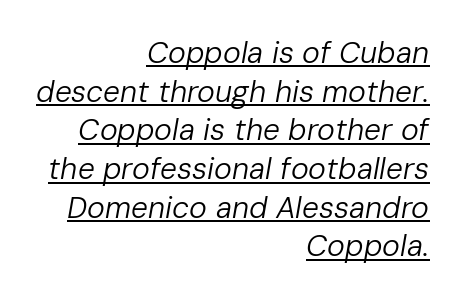
{"italic": "yes", "lean": "right", "slant_degrees": 10, "bold": "no", "weight": "regular", "width": "normal", "stroke_contrast": "low", "x_height": "medium", "monospaced": "no", "underline": "yes", "align": "right", "line_spacing": "normal", "line_spacing_ratio": 1.29, "letter_spacing": "normal", "letter_spacing_em": 0.0, "glyph_px": 30}
